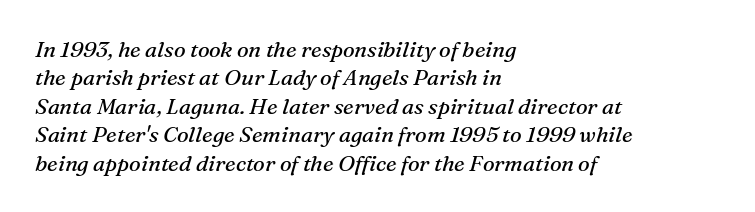
{"italic": "yes", "lean": "right", "slant_degrees": 16, "bold": "no", "underline": "no", "align": "left", "line_spacing": "normal", "line_spacing_ratio": 1.29, "letter_spacing": "normal", "letter_spacing_em": 0.0, "glyph_px": 22}
